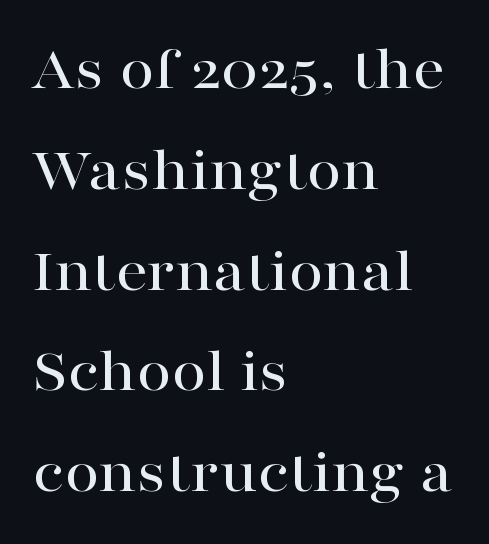
Q: Is the text italic (slanted)? A: No, it is upright.
Q: Is the typeface a serif or a sans-serif typeface? A: Serif.
Q: Is the text underlined? A: No.
Q: How is the paragraph aligned? A: Left-aligned.
Q: Is the spacing between letters normal or unusually wide? A: Normal.
Q: Is the spacing between lines tight, normal or loose? A: Normal.
Q: Width (condensed, normal, or wide)? A: Wide.
Q: Stroke contrast? A: High.
Q: x-height? A: Medium.
Q: Monospaced? A: No.
